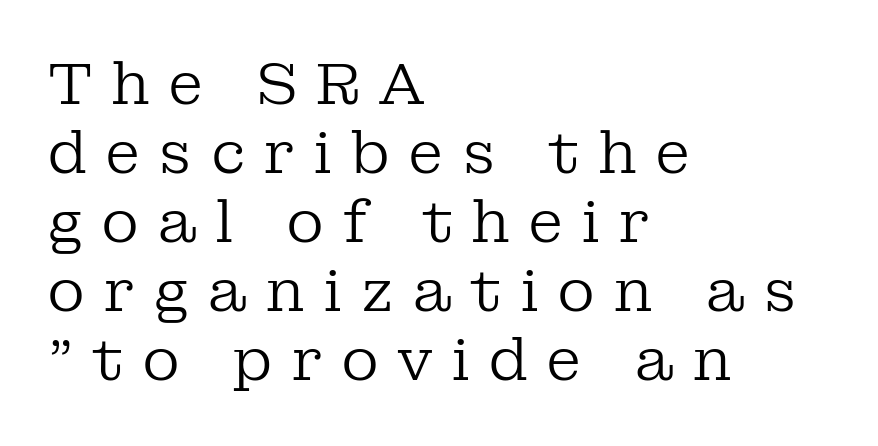
Q: Is the text bold? A: No.
Q: Is the text italic (slanted)? A: No, it is upright.
Q: Is the typeface a serif or a sans-serif typeface? A: Serif.
Q: Is the text underlined? A: No.
Q: How is the paragraph aligned? A: Left-aligned.
Q: Is the spacing between letters normal or unusually wide? A: Unusually wide.
Q: Width (condensed, normal, or wide)? A: Normal.
Q: Stroke contrast? A: Low.
Q: x-height? A: Medium.
Q: Monospaced? A: No.
